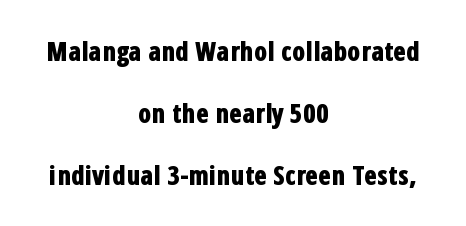
The image shows 26 px bold type, upright; set centered, loose line spacing (2.38x), normal letter spacing, not underlined.
